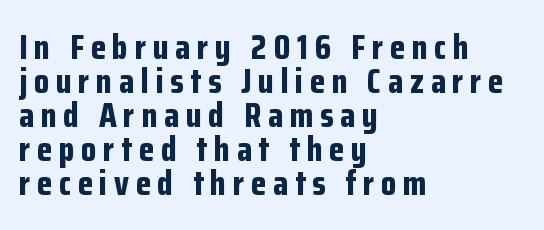
Character widths vary here, with narrow letters taking less room than wide ones. This sample trades vertical openness for compactness between lines. Glance below the letters and you will spot only blank space. In terms of posture, this sample is upright.
